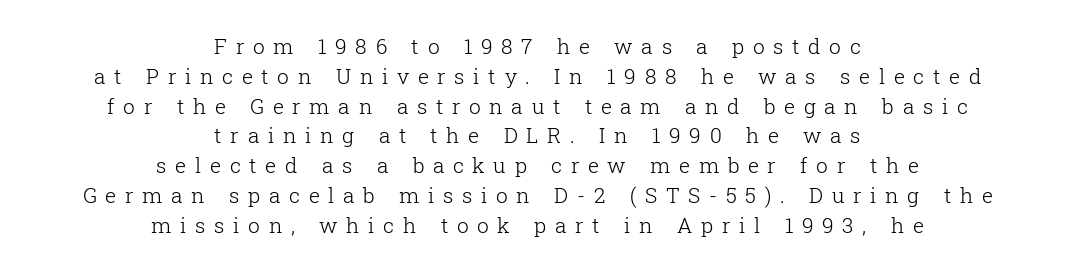
The image shows 21 px text type, upright; set centered, normal line spacing (1.42x), unusually wide letter spacing (+0.41 em), not underlined.
